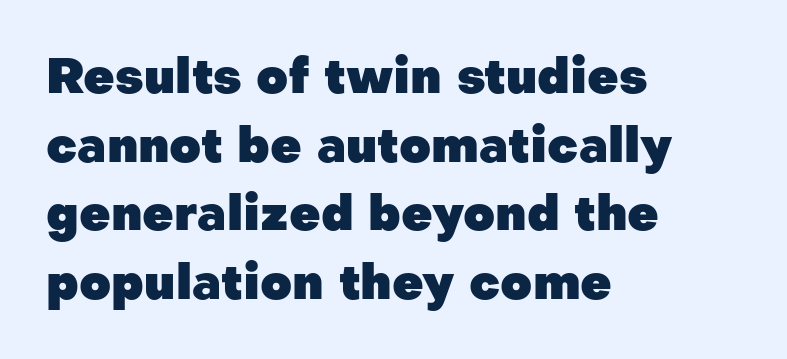
The passage shown is not underscored anywhere. These lines carry a lot of weight — the face is fully bold. Each letter's strokes conclude bluntly, with no projecting serifs. Vertical strokes here are truly vertical. Do the characters align in a grid? No, the font is proportional.
